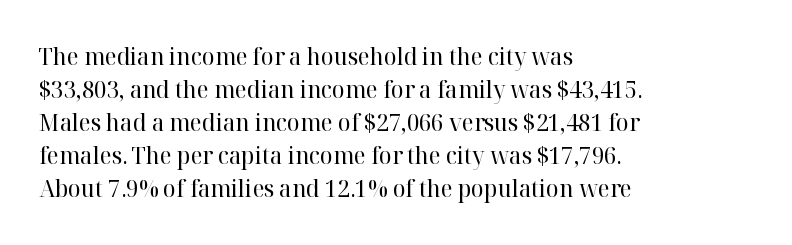
Horizontally, the lines are justified to the leading edge only. A roman cut, with each character standing at attention. The lines sit at an ordinary, default distance from one another. The font sits on the lighter half of the weight spectrum, regular included. Just letters on the line, the space beneath them empty. Standard letterfit; no display-style spreading of the glyphs.
